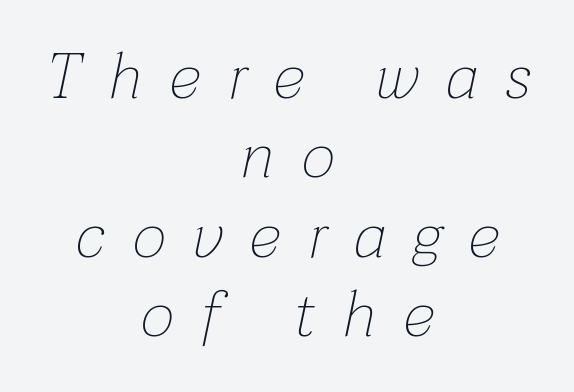
The image shows 65 px thin type, italic (leaning right); set centered, line spacing 1.22x, unusually wide letter spacing (+0.43 em), not underlined; low stroke contrast and a medium x-height.
